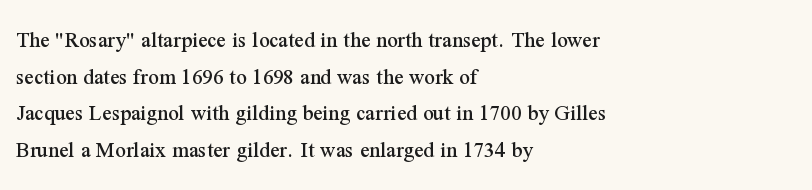
The image shows 23 px text type, upright; set left-aligned, normal line spacing (1.59x), normal letter spacing, not underlined.
